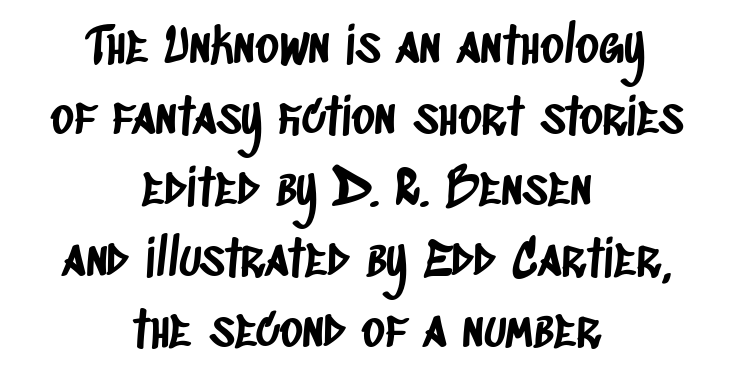
Q: Is the typeface a serif or a sans-serif typeface? A: Sans-serif.
Q: Is the text underlined? A: No.
Q: How is the paragraph aligned? A: Centered.
Q: Is the spacing between letters normal or unusually wide? A: Normal.
Q: Is the spacing between lines tight, normal or loose? A: Normal.
Q: Width (condensed, normal, or wide)? A: Condensed.
Q: Stroke contrast? A: Low.
Q: x-height? A: Large.
Q: Monospaced? A: No.
